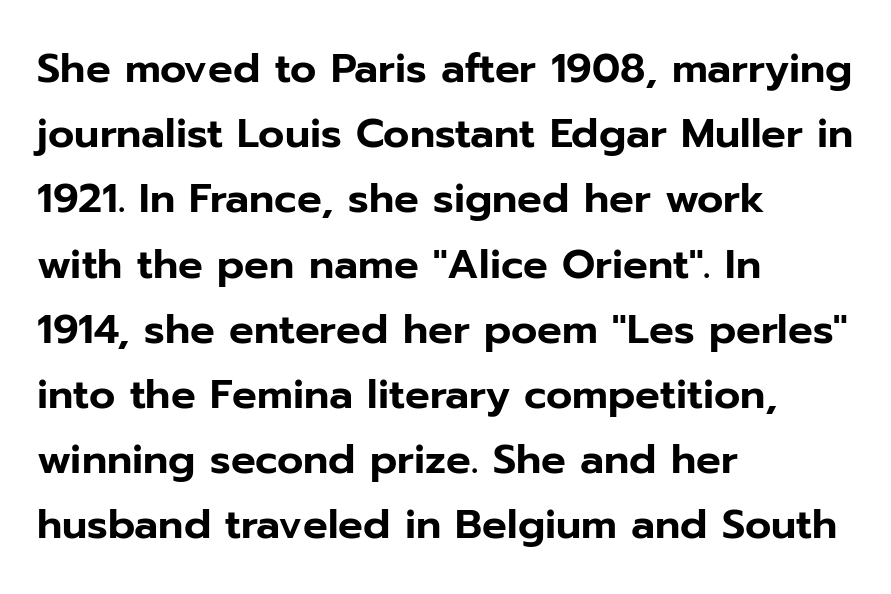
Tall strokes in this sample are plumb rather than angled. Does the leading feel generous? No, just average. Character widths vary here, with narrow letters taking less room than wide ones. Caption: multi-line text, flush left, ragged right. Lines of text with bare space underneath.
